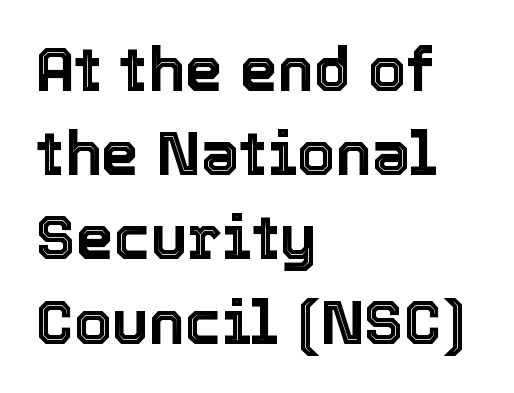
{"italic": "no", "width": "normal", "x_height": "medium", "monospaced": "no", "underline": "no", "align": "left", "line_spacing": "normal", "line_spacing_ratio": 1.38, "letter_spacing": "normal", "letter_spacing_em": 0.0, "glyph_px": 61}
